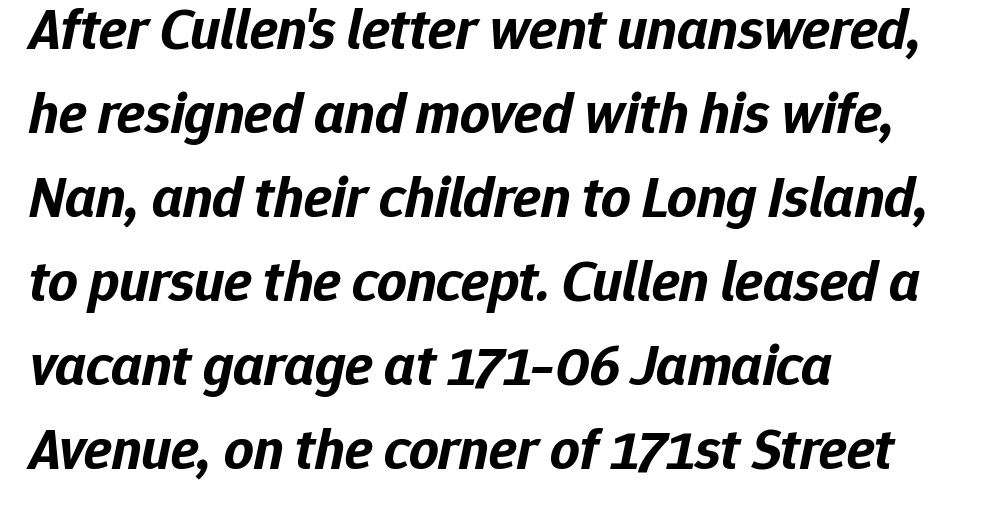
The typesetting leans heavy: a genuine bold. Character widths vary here, with narrow letters taking less room than wide ones. Leading: standard. Letters rest on an invisible, unmarked baseline. These lines stack with their left ends in a neat column. This is oblique type, the kind used for emphasis or titles.
